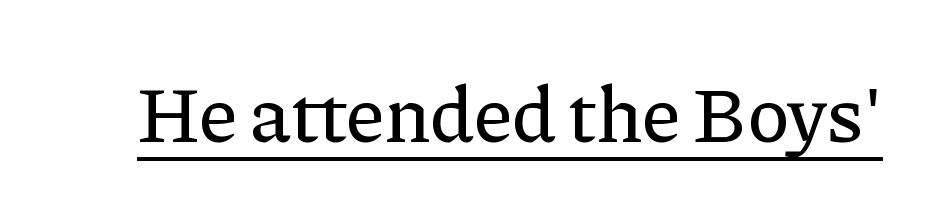
Q: Is the text italic (slanted)? A: No, it is upright.
Q: Is the typeface a serif or a sans-serif typeface? A: Serif.
Q: Is the text underlined? A: Yes.
Q: Is the spacing between letters normal or unusually wide? A: Normal.
Q: Width (condensed, normal, or wide)? A: Normal.
Q: Stroke contrast? A: Low.
Q: x-height? A: Medium.
Q: Monospaced? A: No.
